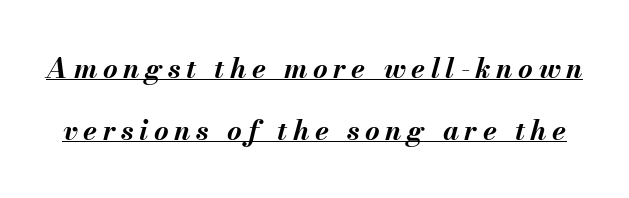
Q: Is the text bold? A: Yes.
Q: Is the text italic (slanted)? A: Yes, it leans right by about 13 degrees.
Q: Is the text underlined? A: Yes.
Q: Is the spacing between letters normal or unusually wide? A: Unusually wide.
Q: Is the spacing between lines tight, normal or loose? A: Loose.
Q: Width (condensed, normal, or wide)? A: Normal.
Q: Stroke contrast? A: Medium.
Q: x-height? A: Small.
Q: Monospaced? A: No.
